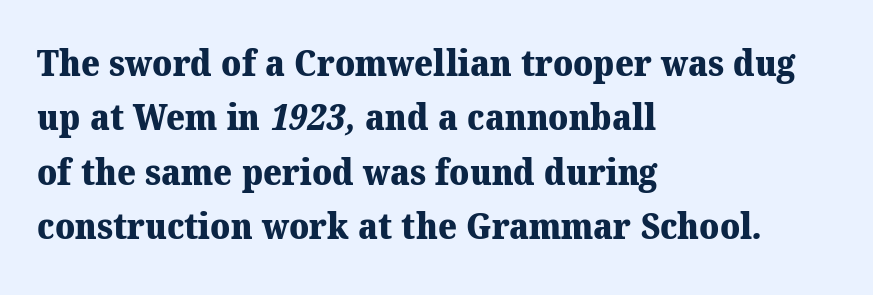
Alignment: flush left. Notice how descenders clear the ascenders below comfortably — that's standard leading. There is no visible air inserted between adjacent glyphs. Check under the words: just untouched page. The passage shown is typeset with a serif family.
